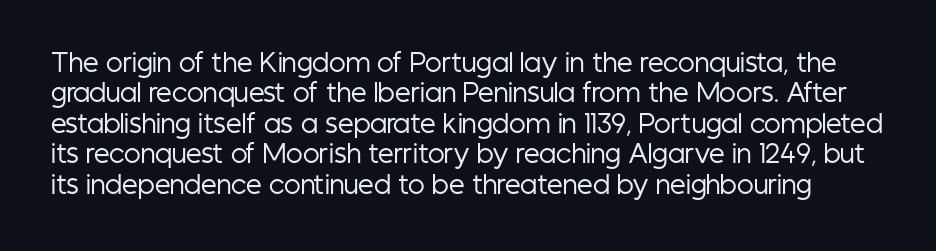
Is the type heavy? It reads as light-to-regular instead. Tracking here is standard; glyphs follow each other at the usual distance. Letters rest on an invisible, unmarked baseline. The axis of the letterforms is exactly vertical.
